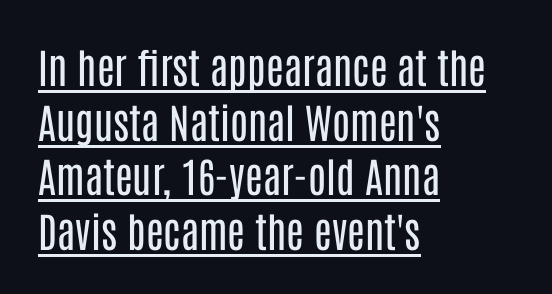
A rule runs beneath these lines of type. The type is set solid horizontally, with unmodified tracking. The type family on display is of the sans-serif kind. Leftover space on each line is placed entirely after the last word. Vertical stems look standard width or narrower in stroke. The type sits square on the baseline with zero lean.
